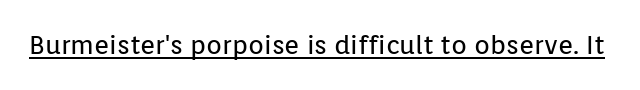
The image shows 26 px text type, upright; set normal letter spacing, underlined.
